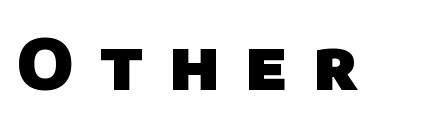
The string is rendered with underlining switched off. The sample has been set heavy, in full bold. The type is letterspaced generously, with wide tracking. Check where the strokes stop: nothing finishes them off — pure sans. Spacing verdict: proportional, widths tailored to each character.
